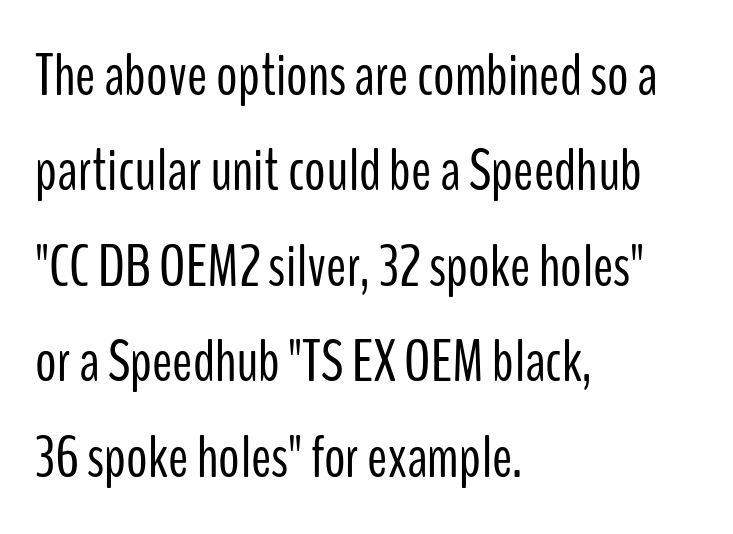
{"serif": "no", "italic": "no", "bold": "no", "weight": "light", "width": "condensed", "stroke_contrast": "low", "x_height": "medium", "monospaced": "no", "underline": "no", "align": "left", "line_spacing": "normal", "line_spacing_ratio": 1.59, "letter_spacing": "normal", "letter_spacing_em": 0.0, "glyph_px": 60}
